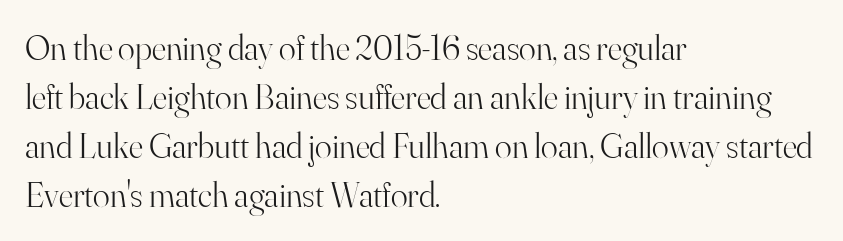
{"serif": "yes", "italic": "no", "bold": "no", "weight": "light", "width": "normal", "stroke_contrast": "high", "x_height": "small", "monospaced": "no", "underline": "no", "align": "left", "line_spacing": "normal", "line_spacing_ratio": 1.4, "letter_spacing": "normal", "letter_spacing_em": 0.0, "glyph_px": 35}
